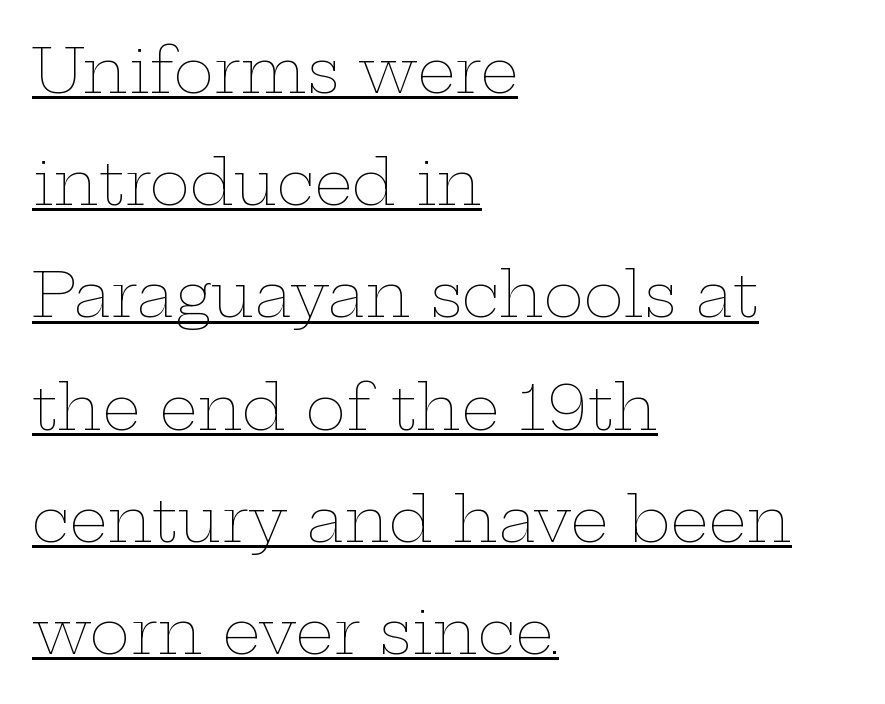
The image shows 61 px thin, wide type, upright; set left-aligned, line spacing 1.84x, normal letter spacing, underlined; low stroke contrast and a medium x-height.
